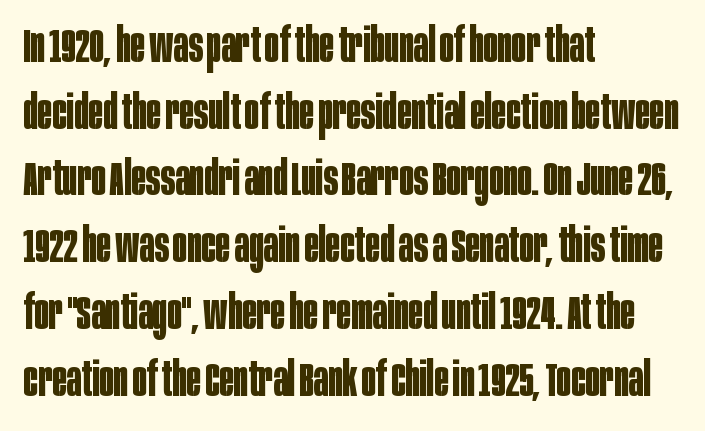
The image shows 48 px bold, condensed sans-serif type, upright; set left-aligned, normal line spacing (1.39x), normal letter spacing, not underlined; low stroke contrast and a large x-height.
